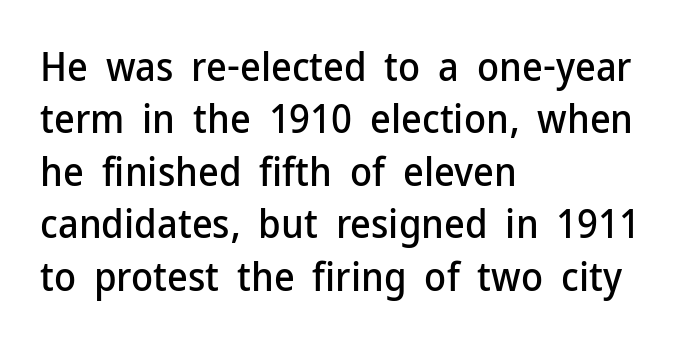
In terms of leading, this rendering sits right in the middle. Students, note that the glyphs here touch the page at normal intervals. Decoration check: the copy has no underline. The characters display no serif detailing; their extremities are plain.
